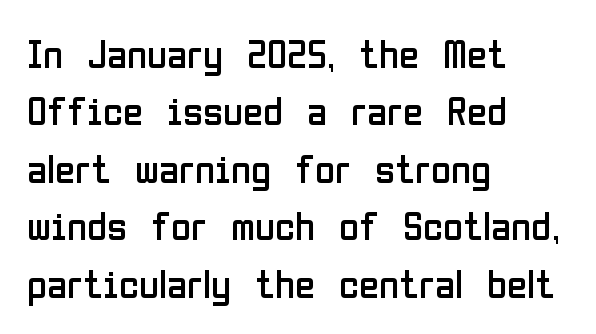
{"serif": "no", "italic": "no", "bold": "no", "weight": "regular", "width": "condensed", "stroke_contrast": "low", "x_height": "medium", "monospaced": "no", "underline": "no", "align": "left", "line_spacing": "normal", "line_spacing_ratio": 1.4, "letter_spacing": "normal", "letter_spacing_em": 0.0, "glyph_px": 41}
